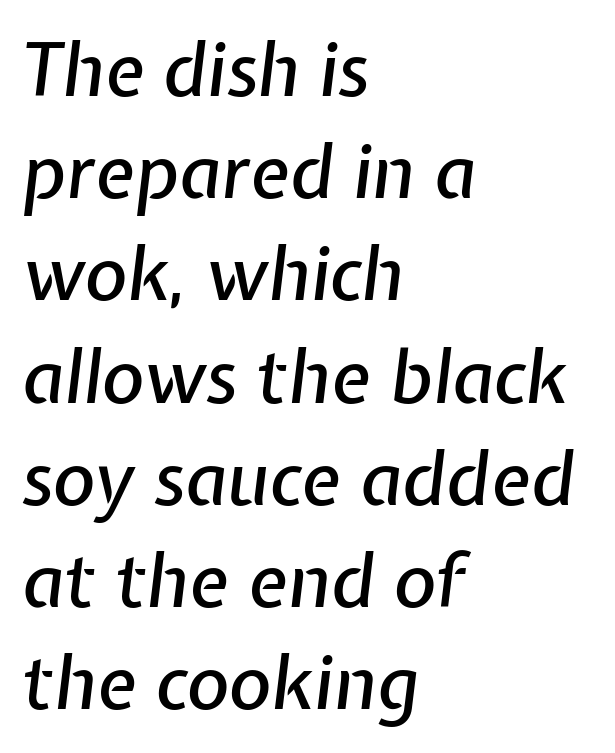
The image shows 73 px text type, italic (leaning right); set left-aligned, normal line spacing (1.4x), normal letter spacing, not underlined; low stroke contrast and a medium x-height.
